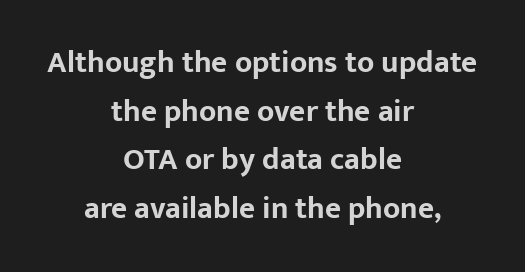
The words here are not underlined. If you measured baseline to baseline, you'd find a middling distance. You can tell from the bare stems that sans-serif type was used. Look at the stroke-to-counter ratio: heavy, a bold.
